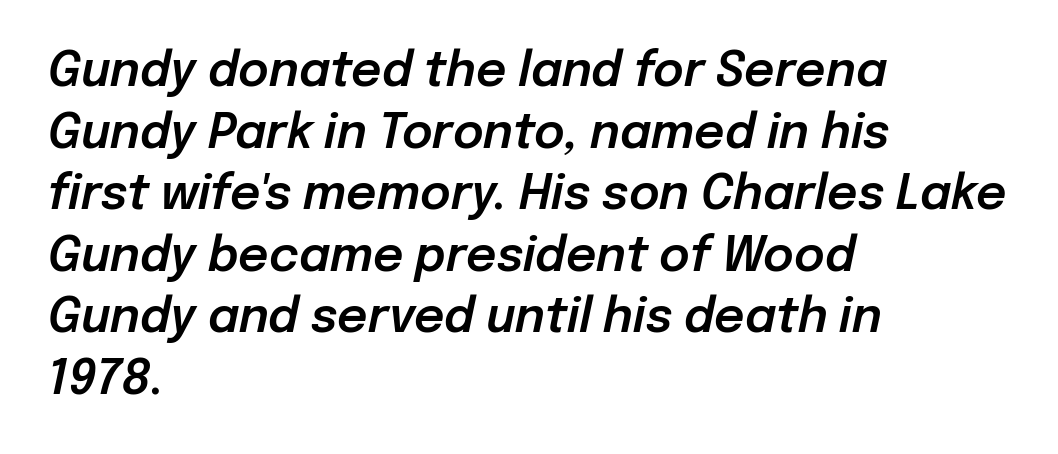
Q: Is the text italic (slanted)? A: Yes, it leans right by about 12 degrees.
Q: Is the text underlined? A: No.
Q: How is the paragraph aligned? A: Left-aligned.
Q: Is the spacing between letters normal or unusually wide? A: Normal.
Q: Is the spacing between lines tight, normal or loose? A: Normal.
Q: Width (condensed, normal, or wide)? A: Normal.
Q: Stroke contrast? A: Low.
Q: x-height? A: Medium.
Q: Monospaced? A: No.
